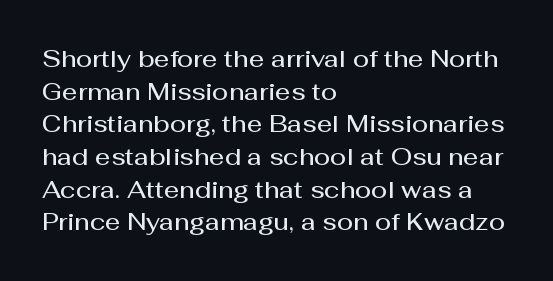
The image shows 24 px text type, upright; set left-aligned, normal line spacing (1.36x), normal letter spacing, not underlined.
